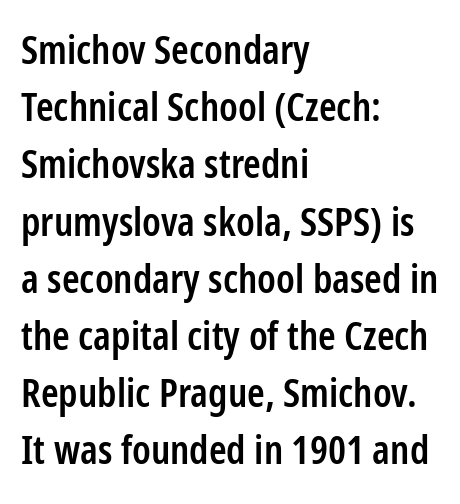
The gap between lines stays unmarked. If you drew a line through each stem, it would be perfectly vertical. Proportional: the letters do not fall into vertical columns. Unlike a traditional serif, this face leaves its strokes unadorned. Look at the tracking — it's just the regular setting, nothing added. Firm but not heavy-handed strokes: this text is semibold.
